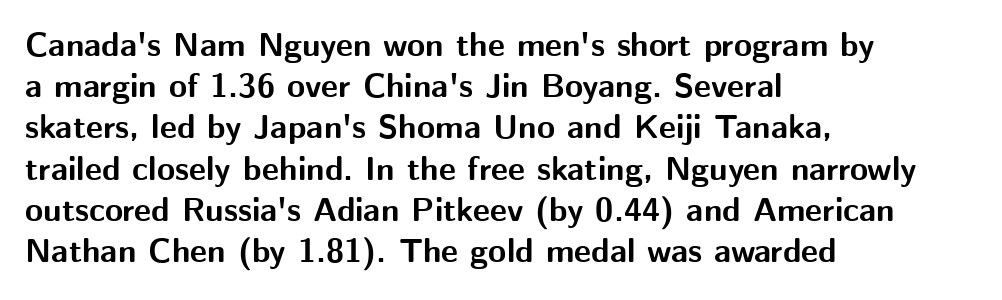
{"serif": "no", "italic": "no", "bold": "yes", "weight": "bold", "width": "normal", "stroke_contrast": "medium", "x_height": "medium", "monospaced": "no", "underline": "no", "align": "left", "line_spacing": "normal", "line_spacing_ratio": 1.25, "letter_spacing": "normal", "letter_spacing_em": 0.0, "glyph_px": 33}
